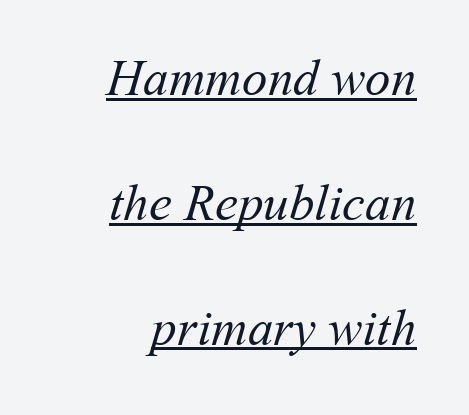
This block would shrink considerably if given ordinary leading; it's expanded now. Varying glyph widths throughout — classic text-font behaviour. The passage is arranged like a letterhead date or caption credit — flush right. Like a heading marked for emphasis, these lines bear an underscore.
